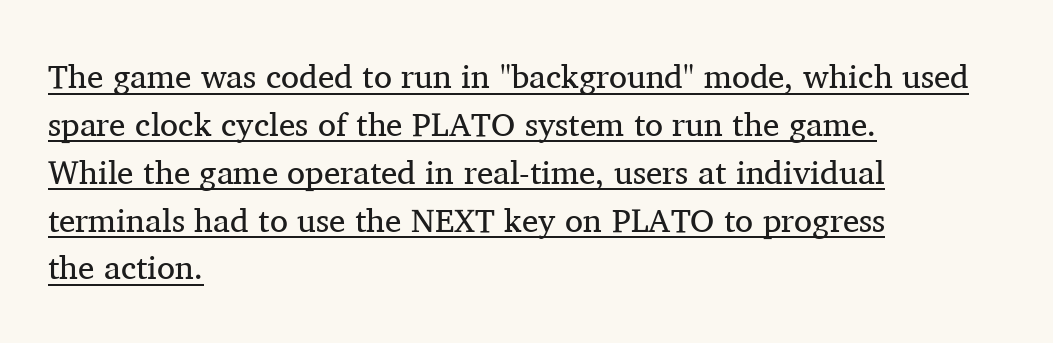
This is underlined copy, the kind a proofreader might mark for attention. This sample keeps an unexceptional amount of space between lines. Vertical strokes here are truly vertical. Serif or sans? Serif — the stroke terminals have little feet. These lines stack with their left ends in a neat column. Standard letterfit; no display-style spreading of the glyphs.
